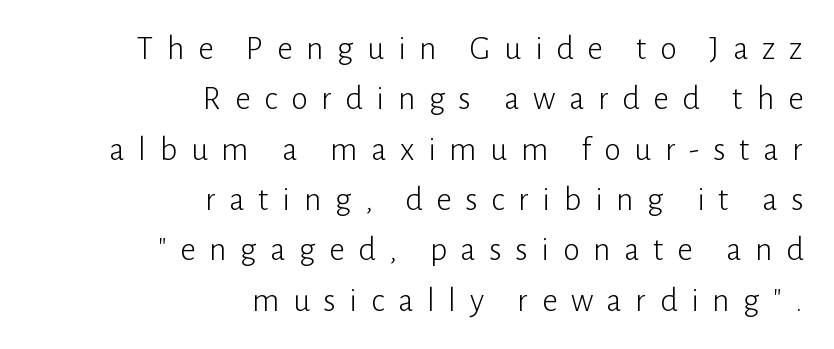
Q: Is the text bold? A: No.
Q: Is the text italic (slanted)? A: No, it is upright.
Q: Is the typeface a serif or a sans-serif typeface? A: Sans-serif.
Q: Is the text underlined? A: No.
Q: How is the paragraph aligned? A: Right-aligned.
Q: Is the spacing between letters normal or unusually wide? A: Unusually wide.
Q: Is the spacing between lines tight, normal or loose? A: Normal.
Q: Width (condensed, normal, or wide)? A: Normal.
Q: Stroke contrast? A: Low.
Q: x-height? A: Medium.
Q: Monospaced? A: No.
